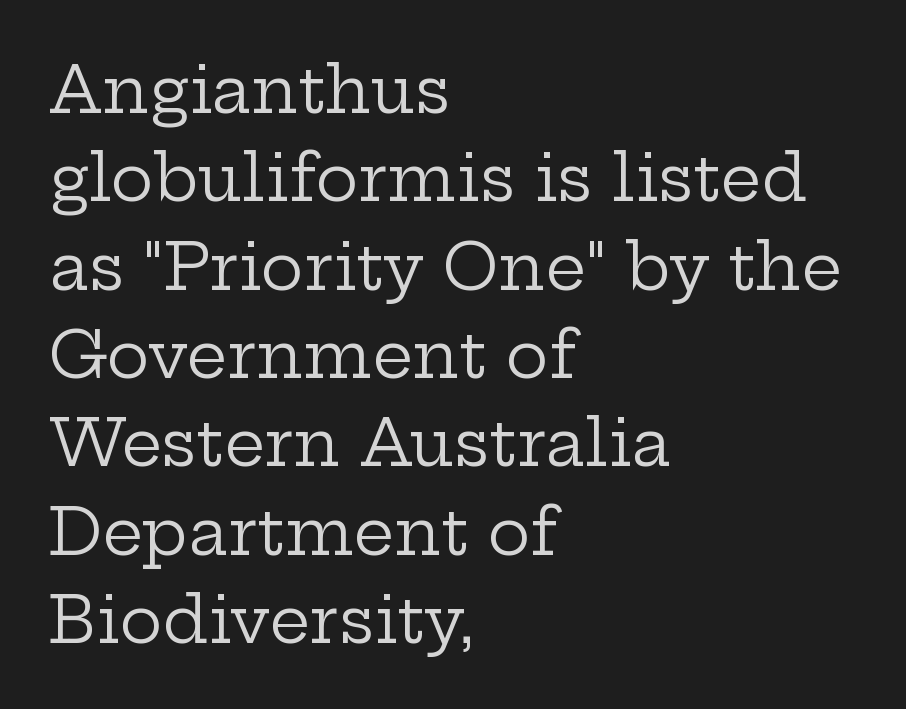
The image shows 64 px regular-weight, wide serif type, upright; set left-aligned, normal line spacing (1.38x), normal letter spacing, not underlined; low stroke contrast and a medium x-height.
